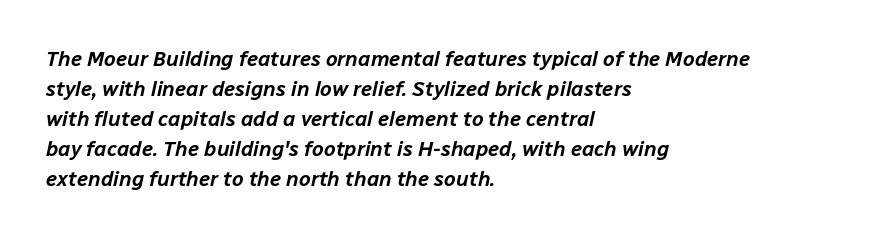
{"italic": "yes", "lean": "right", "slant_degrees": 12, "underline": "no", "align": "left", "line_spacing": "normal", "line_spacing_ratio": 1.43, "letter_spacing": "normal", "letter_spacing_em": 0.0, "glyph_px": 21}
